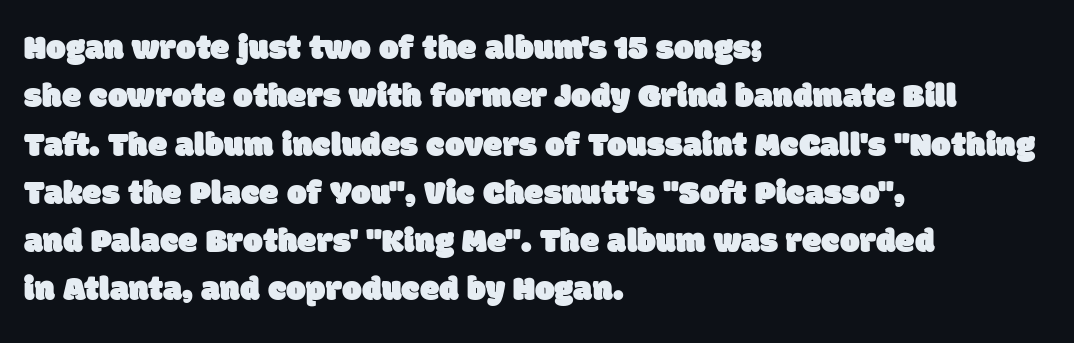
The image shows 35 px sans-serif type; set left-aligned, normal line spacing (1.38x), normal letter spacing, not underlined; low stroke contrast and a large x-height.
